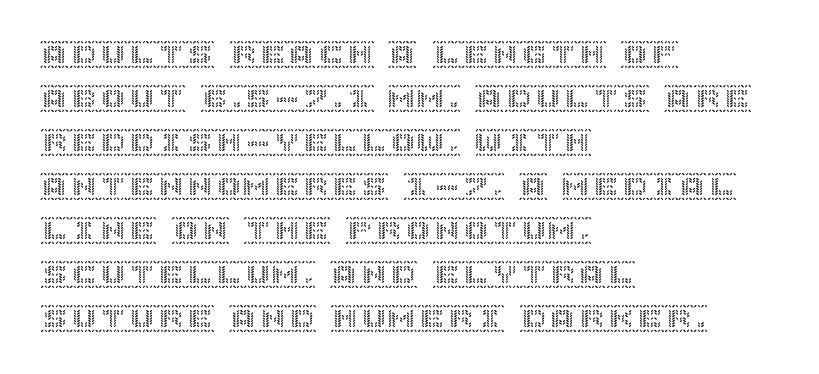
The image shows 29 px text type, upright; set left-aligned, normal line spacing (1.52x), normal letter spacing, not underlined; a large x-height.
